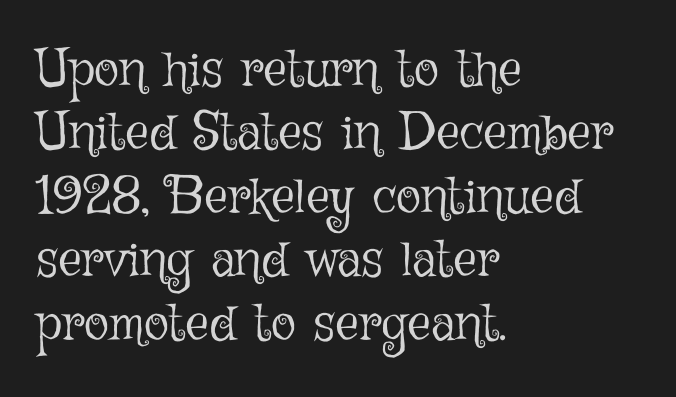
Q: Is the text bold? A: No.
Q: Is the text italic (slanted)? A: No, it is upright.
Q: Is the text underlined? A: No.
Q: How is the paragraph aligned? A: Left-aligned.
Q: Is the spacing between letters normal or unusually wide? A: Normal.
Q: Width (condensed, normal, or wide)? A: Normal.
Q: Stroke contrast? A: Low.
Q: x-height? A: Medium.
Q: Monospaced? A: No.
